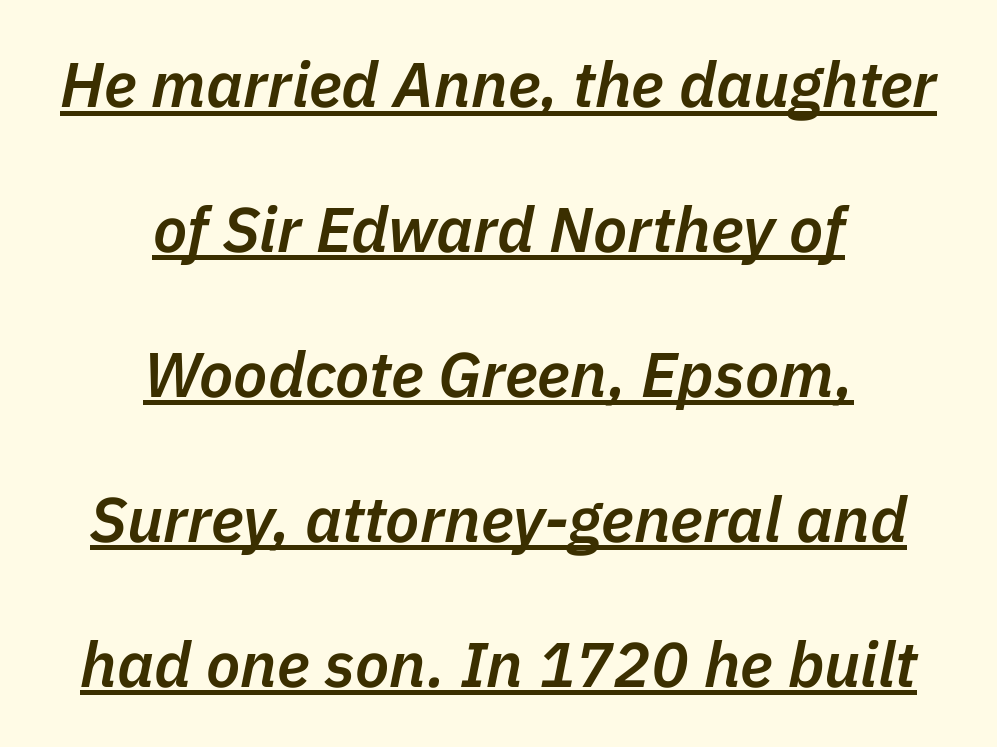
Q: Is the text bold? A: Semi-bold.
Q: Is the text italic (slanted)? A: Yes, it leans right by about 11 degrees.
Q: Is the text underlined? A: Yes.
Q: How is the paragraph aligned? A: Centered.
Q: Is the spacing between letters normal or unusually wide? A: Normal.
Q: Is the spacing between lines tight, normal or loose? A: Loose.
Q: Width (condensed, normal, or wide)? A: Normal.
Q: Stroke contrast? A: Low.
Q: x-height? A: Medium.
Q: Monospaced? A: No.
